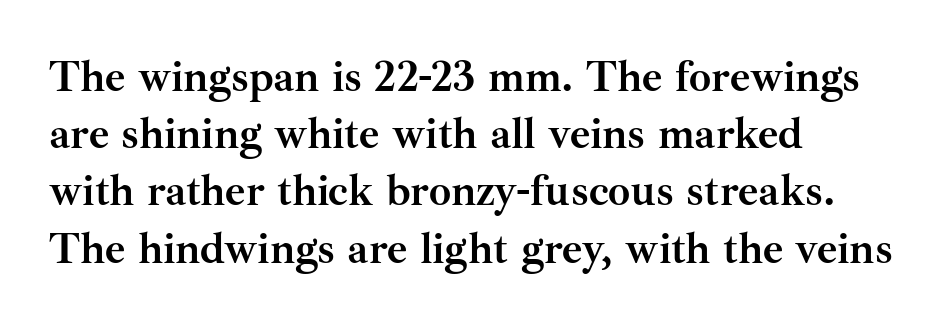
Q: Is the text bold? A: Yes.
Q: Is the text italic (slanted)? A: No, it is upright.
Q: Is the typeface a serif or a sans-serif typeface? A: Serif.
Q: Is the text underlined? A: No.
Q: How is the paragraph aligned? A: Left-aligned.
Q: Is the spacing between letters normal or unusually wide? A: Normal.
Q: Is the spacing between lines tight, normal or loose? A: Normal.
Q: Width (condensed, normal, or wide)? A: Normal.
Q: Stroke contrast? A: Medium.
Q: x-height? A: Small.
Q: Monospaced? A: No.
